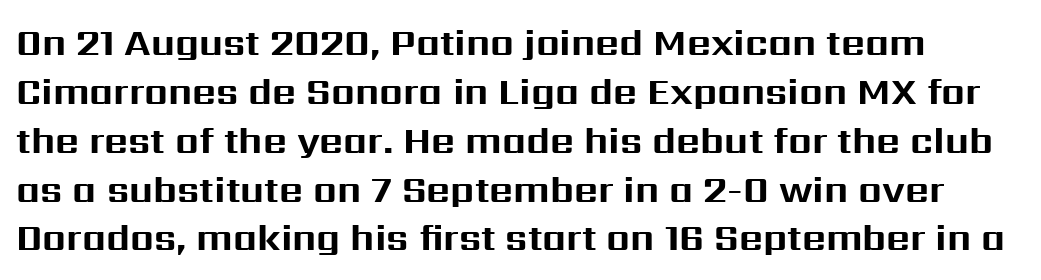
{"serif": "no", "italic": "no", "bold": "yes", "weight": "bold", "width": "normal", "stroke_contrast": "medium", "x_height": "medium", "monospaced": "no", "underline": "no", "line_spacing": "normal", "line_spacing_ratio": 1.32, "letter_spacing": "normal", "letter_spacing_em": 0.0, "glyph_px": 37}
